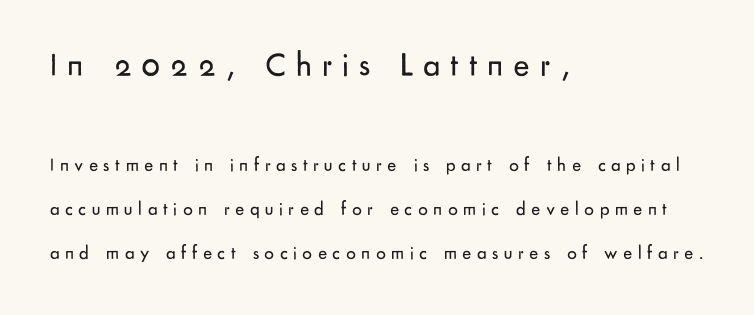
Q: Is the text bold? A: No.
Q: Is the text italic (slanted)? A: No, it is upright.
Q: Is the typeface a serif or a sans-serif typeface? A: Sans-serif.
Q: Is the text underlined? A: No.
Q: How is the paragraph aligned? A: Left-aligned.
Q: Is the spacing between letters normal or unusually wide? A: Unusually wide.
Q: Is the spacing between lines tight, normal or loose? A: Loose.
Q: Which block of text is set in a larger size, the first (top) or the second (bottom)? A: The first (top) one.
Q: Width (condensed, normal, or wide)? A: Normal.
Q: Stroke contrast? A: Low.
Q: x-height? A: Small.
Q: Monospaced? A: No.
